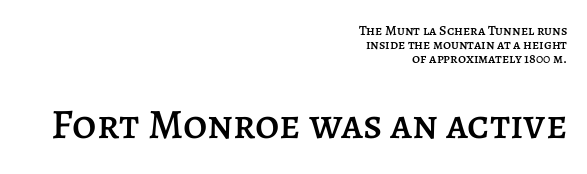
A roman cut, with each character standing at attention. A bare baseline throughout the passage. Here the designer chose a conventional face with non-uniform glyph widths. This layout puts the modest block above and the oversized block below. One glance says dense: line gaps are narrower than usual. Does extra space separate the letters? No, they use regular spacing.
